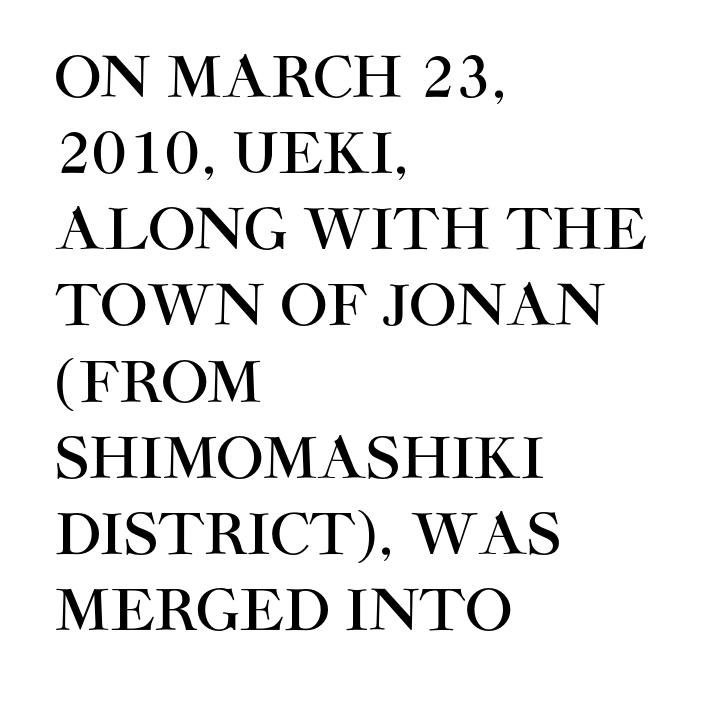
Q: Is the text italic (slanted)? A: No, it is upright.
Q: Is the typeface a serif or a sans-serif typeface? A: Sans-serif.
Q: Is the text underlined? A: No.
Q: How is the paragraph aligned? A: Left-aligned.
Q: Is the spacing between letters normal or unusually wide? A: Normal.
Q: Is the spacing between lines tight, normal or loose? A: Normal.
Q: Width (condensed, normal, or wide)? A: Normal.
Q: Stroke contrast? A: High.
Q: x-height? A: Large.
Q: Monospaced? A: No.
